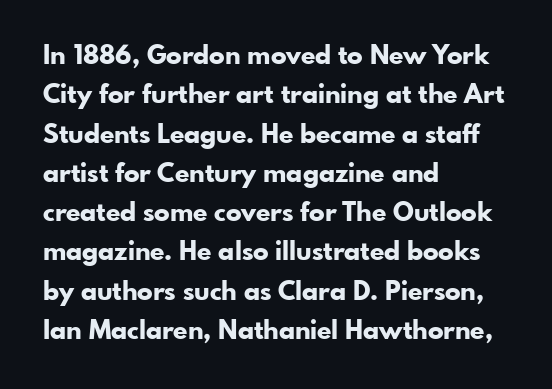
Q: Is the text bold? A: Yes.
Q: Is the text italic (slanted)? A: No, it is upright.
Q: Is the text underlined? A: No.
Q: How is the paragraph aligned? A: Left-aligned.
Q: Is the spacing between letters normal or unusually wide? A: Normal.
Q: Is the spacing between lines tight, normal or loose? A: Normal.
